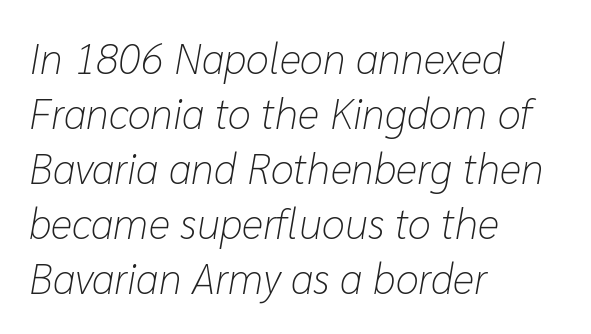
In terms of letterspacing, this is plain default setting. Caption: face not bold, strokes unweighted. Reading down the column, the eye jumps a familiar distance to each next line. Type without underlining. These lines were composed using italics. The rag falls on the right side of this text block.
